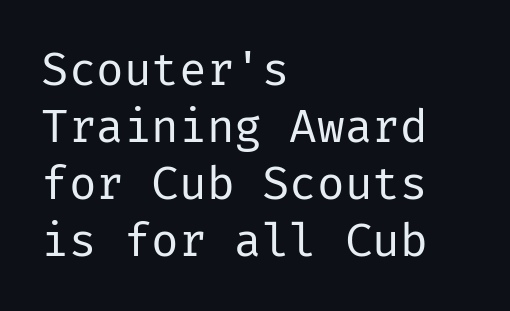
{"serif": "no", "italic": "no", "bold": "no", "weight": "regular", "width": "normal", "stroke_contrast": "low", "x_height": "medium", "underline": "no", "align": "left", "line_spacing_ratio": 1.24, "letter_spacing": "normal", "letter_spacing_em": 0.0, "glyph_px": 46}
